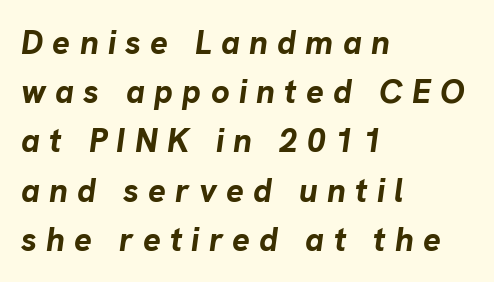
Q: Is the text bold? A: Yes.
Q: Is the text italic (slanted)? A: Yes, it leans right by about 8 degrees.
Q: Is the text underlined? A: No.
Q: How is the paragraph aligned? A: Left-aligned.
Q: Is the spacing between letters normal or unusually wide? A: Unusually wide.
Q: Is the spacing between lines tight, normal or loose? A: Normal.
Q: Width (condensed, normal, or wide)? A: Normal.
Q: Stroke contrast? A: Low.
Q: x-height? A: Medium.
Q: Monospaced? A: No.
